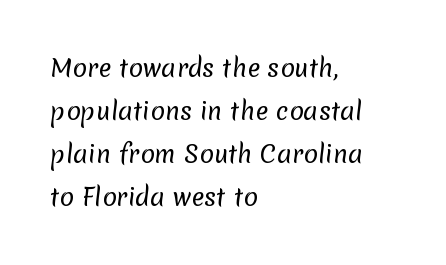
The image shows 24 px text type; set left-aligned, line spacing 1.79x, normal letter spacing, not underlined.
